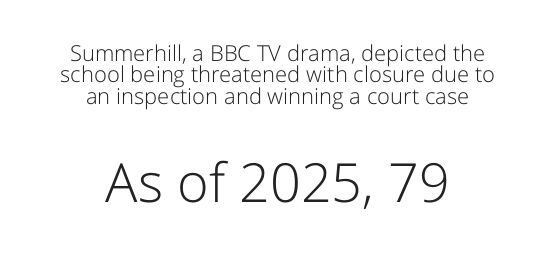
Each new line begins almost immediately beneath the previous one. You can tell it's not italic because the verticals are truly vertical. This sample uses a sans-serif face. A centered setting, common on invitations and titles, is used for this passage. The following chunk of copy outweighs the initial chunk in type size. Observe the ordinary spacing: letters are neighbours, not strangers.
